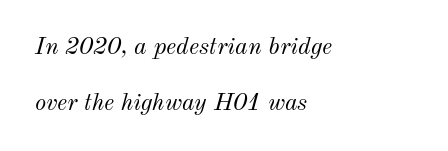
The image shows 24 px text type, italic (leaning right); set left-aligned, loose line spacing (2.32x), normal letter spacing, not underlined.
